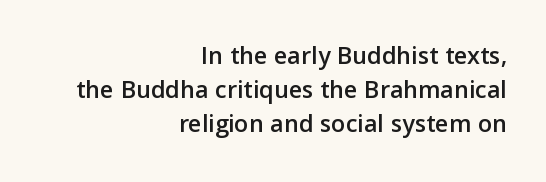
{"italic": "no", "underline": "no", "align": "right", "line_spacing": "normal", "line_spacing_ratio": 1.3, "letter_spacing": "normal", "letter_spacing_em": 0.0, "glyph_px": 26}
